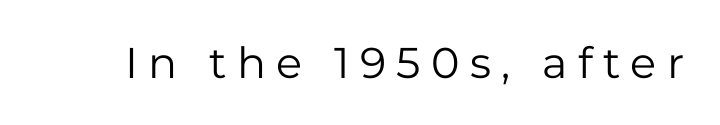
Q: Is the text bold? A: No.
Q: Is the text italic (slanted)? A: No, it is upright.
Q: Is the typeface a serif or a sans-serif typeface? A: Sans-serif.
Q: Is the text underlined? A: No.
Q: Is the spacing between letters normal or unusually wide? A: Unusually wide.
Q: Width (condensed, normal, or wide)? A: Normal.
Q: Stroke contrast? A: Low.
Q: x-height? A: Medium.
Q: Monospaced? A: No.
